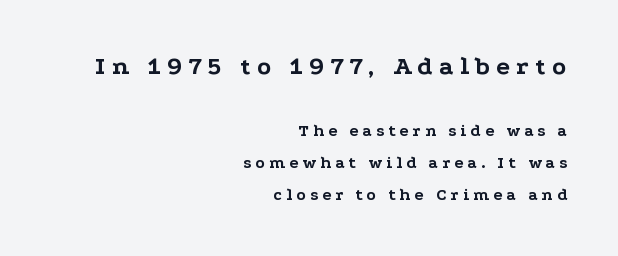
The image shows 26 px bold type, upright; set right-aligned, line spacing 1.88x, unusually wide letter spacing (+0.24 em), not underlined; the first (top) block is 1.53x larger.
